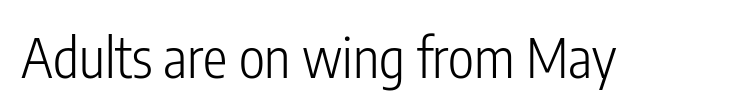
Varying glyph widths throughout — classic text-font behaviour. The passage shown is not bold in any degree. The gap between lines stays unmarked. Unlike a traditional serif, this face leaves its strokes unadorned. Unlike italic type, these characters show no tilt at all.
